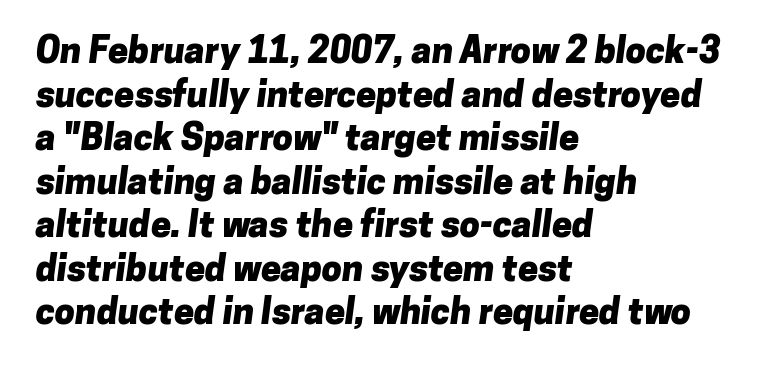
The image shows 36 px heavy sans-serif type; set left-aligned, line spacing 1.21x, normal letter spacing, not underlined; low stroke contrast and a medium x-height.
